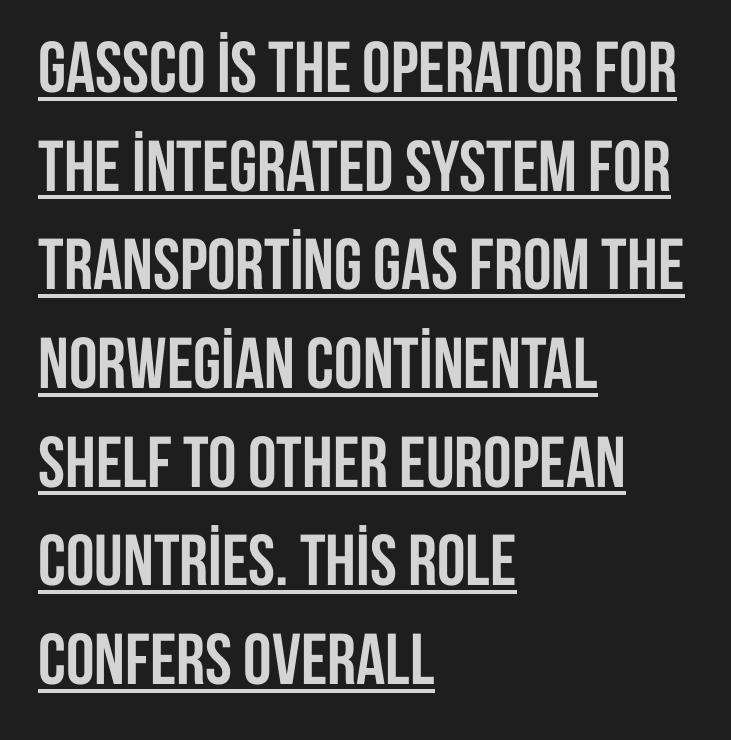
Q: Is the text bold? A: Yes.
Q: Is the text italic (slanted)? A: No, it is upright.
Q: Is the typeface a serif or a sans-serif typeface? A: Sans-serif.
Q: Is the text underlined? A: Yes.
Q: How is the paragraph aligned? A: Left-aligned.
Q: Is the spacing between letters normal or unusually wide? A: Normal.
Q: Is the spacing between lines tight, normal or loose? A: Normal.
Q: Width (condensed, normal, or wide)? A: Condensed.
Q: Stroke contrast? A: Low.
Q: x-height? A: Large.
Q: Monospaced? A: No.
